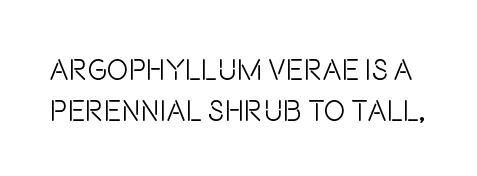
Q: Is the text bold? A: No.
Q: Is the text italic (slanted)? A: No, it is upright.
Q: Is the typeface a serif or a sans-serif typeface? A: Sans-serif.
Q: Is the text underlined? A: No.
Q: Is the spacing between letters normal or unusually wide? A: Normal.
Q: Is the spacing between lines tight, normal or loose? A: Normal.
Q: Width (condensed, normal, or wide)? A: Condensed.
Q: Stroke contrast? A: Low.
Q: x-height? A: Large.
Q: Monospaced? A: No.
